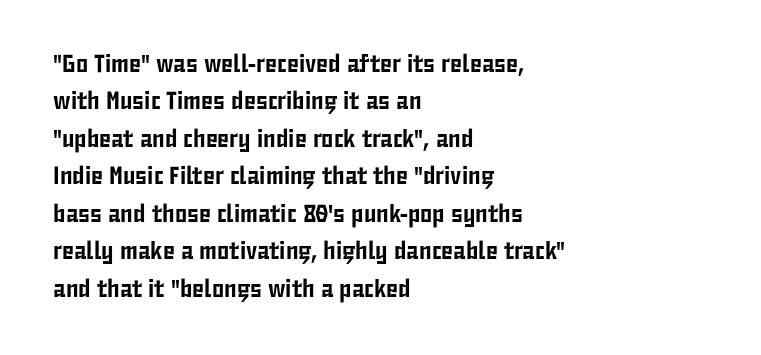
Q: Is the text italic (slanted)? A: No, it is upright.
Q: Is the text underlined? A: No.
Q: How is the paragraph aligned? A: Left-aligned.
Q: Is the spacing between letters normal or unusually wide? A: Normal.
Q: Is the spacing between lines tight, normal or loose? A: Normal.
